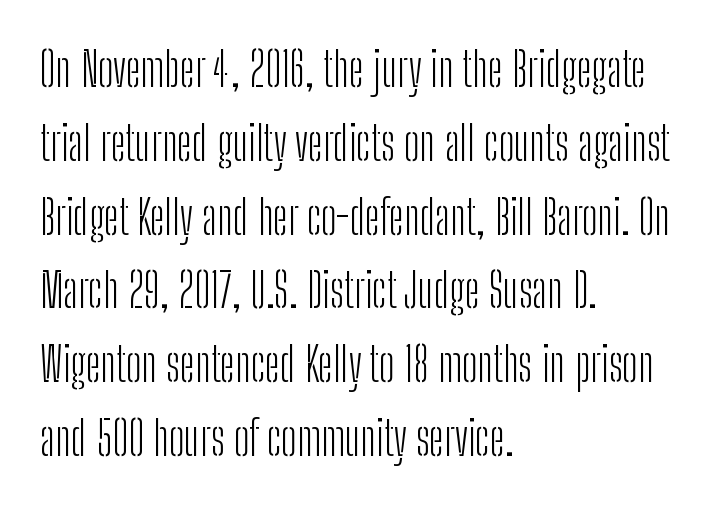
These lines are composed in type without serifs. Varying glyph widths throughout — classic text-font behaviour. In terms of posture, this sample is upright. Inter-character spacing is left at the font's built-in metrics.
